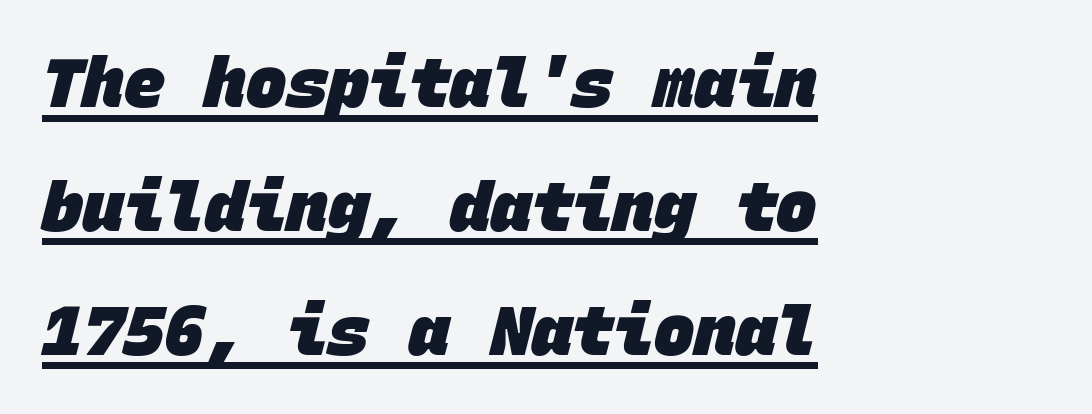
{"serif": "no", "bold": "yes", "weight": "heavy", "width": "normal", "stroke_contrast": "low", "x_height": "large", "monospaced": "yes", "underline": "yes", "align": "left", "line_spacing_ratio": 1.82, "letter_spacing": "normal", "letter_spacing_em": 0.0, "glyph_px": 68}
